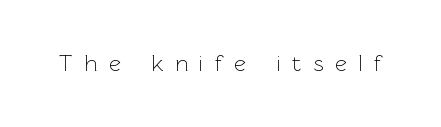
The baseline area is clear. The weight tops out at a normal text grade. Spacing between characters has been opened up far beyond the box default. Style check: upright.
